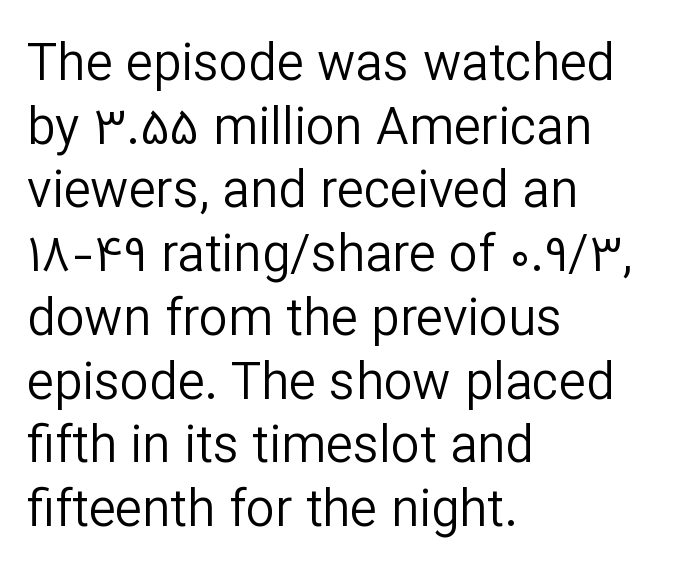
{"serif": "no", "italic": "no", "bold": "no", "weight": "regular", "width": "normal", "stroke_contrast": "low", "x_height": "medium", "monospaced": "no", "underline": "no", "align": "left", "line_spacing": "normal", "line_spacing_ratio": 1.25, "letter_spacing": "normal", "letter_spacing_em": 0.0, "glyph_px": 51}
